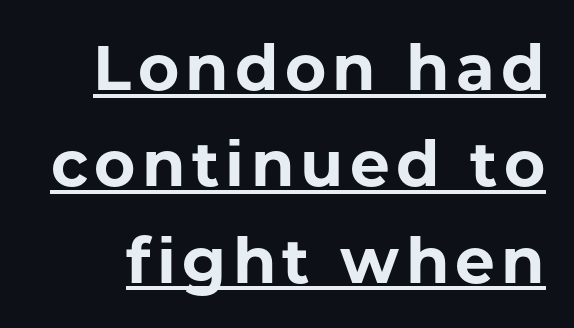
{"serif": "no", "italic": "no", "bold": "yes", "weight": "bold", "width": "normal", "stroke_contrast": "low", "x_height": "medium", "monospaced": "no", "underline": "yes", "line_spacing": "normal", "line_spacing_ratio": 1.53, "glyph_px": 63}
